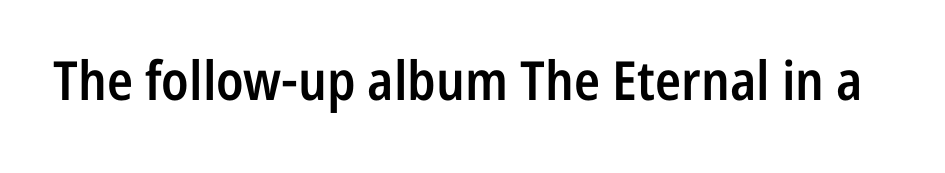
The image shows 54 px semibold, condensed sans-serif type, upright; set normal letter spacing, not underlined; low stroke contrast and a medium x-height.
